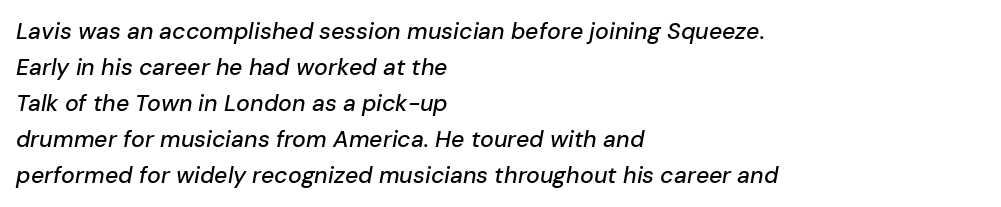
{"italic": "yes", "lean": "right", "slant_degrees": 10, "underline": "no", "align": "left", "line_spacing": "normal", "line_spacing_ratio": 1.56, "letter_spacing": "normal", "letter_spacing_em": 0.0, "glyph_px": 23}
